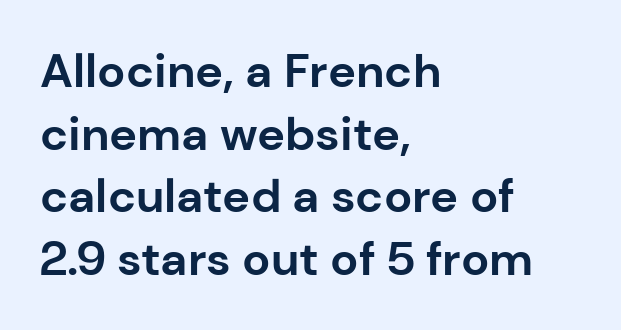
Q: Is the text bold? A: Yes.
Q: Is the text italic (slanted)? A: No, it is upright.
Q: Is the typeface a serif or a sans-serif typeface? A: Sans-serif.
Q: Is the text underlined? A: No.
Q: How is the paragraph aligned? A: Left-aligned.
Q: Is the spacing between letters normal or unusually wide? A: Normal.
Q: Is the spacing between lines tight, normal or loose? A: Normal.
Q: Width (condensed, normal, or wide)? A: Normal.
Q: Stroke contrast? A: Low.
Q: x-height? A: Medium.
Q: Monospaced? A: No.
